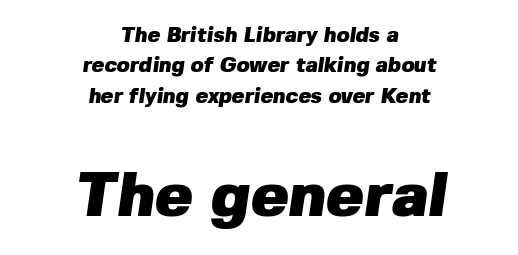
Q: Is the text bold? A: Yes.
Q: Is the typeface a serif or a sans-serif typeface? A: Sans-serif.
Q: Is the text underlined? A: No.
Q: How is the paragraph aligned? A: Centered.
Q: Is the spacing between letters normal or unusually wide? A: Normal.
Q: Is the spacing between lines tight, normal or loose? A: Normal.
Q: Which block of text is set in a larger size, the first (top) or the second (bottom)? A: The second (bottom) one.
Q: Width (condensed, normal, or wide)? A: Normal.
Q: Stroke contrast? A: Low.
Q: x-height? A: Medium.
Q: Monospaced? A: No.
